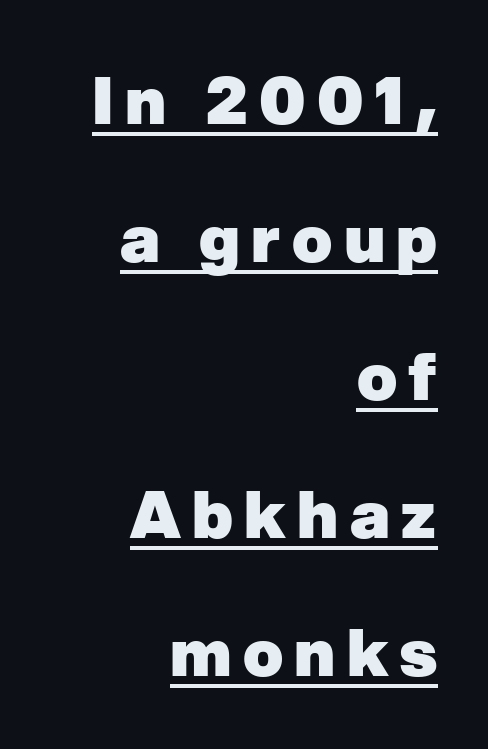
{"serif": "no", "bold": "yes", "weight": "heavy", "width": "normal", "stroke_contrast": "low", "x_height": "medium", "monospaced": "no", "underline": "yes", "align": "right", "line_spacing": "loose", "line_spacing_ratio": 2.09, "glyph_px": 66}
